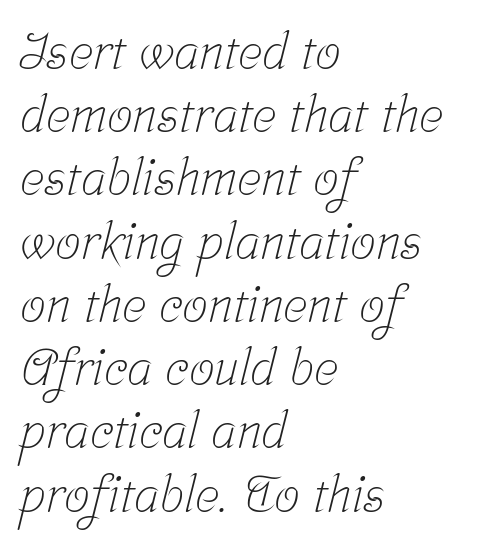
{"serif": "yes", "bold": "no", "weight": "light", "width": "condensed", "stroke_contrast": "low", "x_height": "medium", "monospaced": "no", "underline": "no", "align": "left", "line_spacing_ratio": 1.24, "letter_spacing": "normal", "letter_spacing_em": 0.0, "glyph_px": 51}
